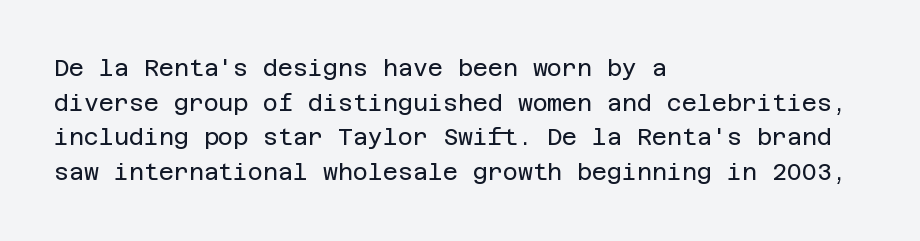
Vertical strokes here are truly vertical. Is the block centered? No — it sits flush against the left margin. Standard letterfit; no display-style spreading of the glyphs. This is not heavy type; no bold has been used.
